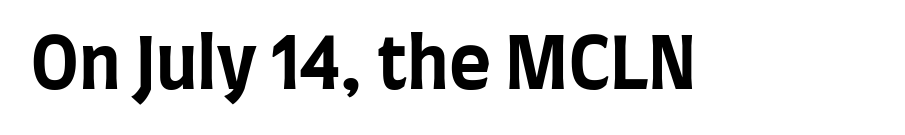
The image shows 72 px bold, condensed sans-serif type, upright; set normal letter spacing, not underlined; low stroke contrast and a large x-height.
